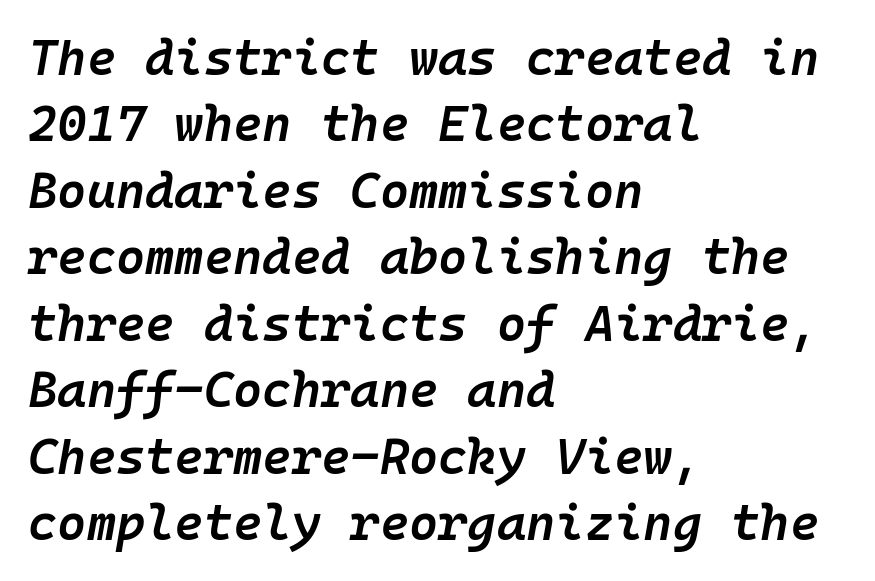
{"italic": "yes", "lean": "right", "slant_degrees": 10, "bold": "semi", "weight": "semibold", "width": "normal", "stroke_contrast": "low", "x_height": "medium", "monospaced": "yes", "underline": "no", "align": "left", "line_spacing": "normal", "line_spacing_ratio": 1.33, "letter_spacing": "normal", "letter_spacing_em": 0.0, "glyph_px": 50}
